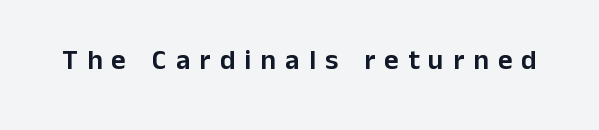
Q: Is the text italic (slanted)? A: No, it is upright.
Q: Is the typeface a serif or a sans-serif typeface? A: Sans-serif.
Q: Is the text underlined? A: No.
Q: Is the spacing between letters normal or unusually wide? A: Unusually wide.
Q: Width (condensed, normal, or wide)? A: Normal.
Q: Stroke contrast? A: Low.
Q: x-height? A: Medium.
Q: Monospaced? A: No.
